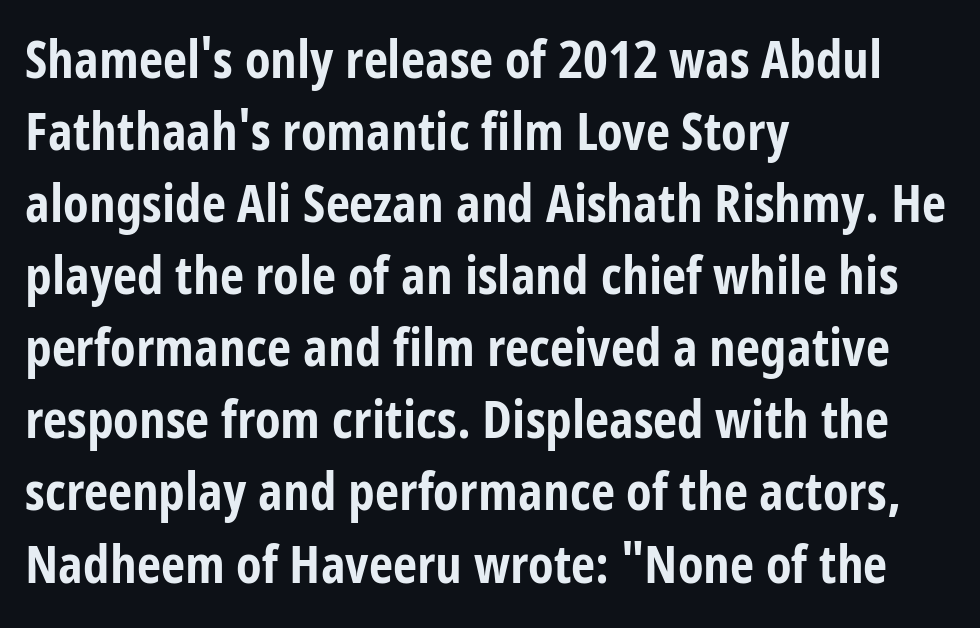
This is roman type, the default non-slanted kind. Baseline-to-baseline distance is the conventional proportion of letter height. Chunky letters — that's bold for sure. Plain, unruled lines of type.
